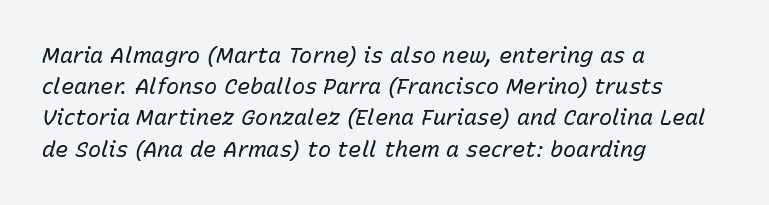
Look at the tracking — it's just the regular setting, nothing added. Each row of text sits above clean, open space. Rows of type keep a routine distance in the vertical direction. The typesetter chose a ragged-right arrangement here. Looking at the ascenders, they clearly lean.
